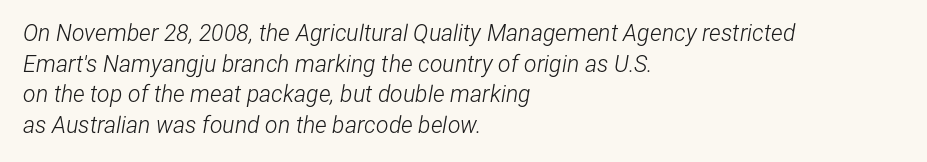
How would I describe the line gaps? Plain and ordinary. Line beginnings align vertically; line endings do not. Designer's note — italics engaged. A clean baseline with only descenders dipping below it. This rendering leaves character spacing at its baseline value.
